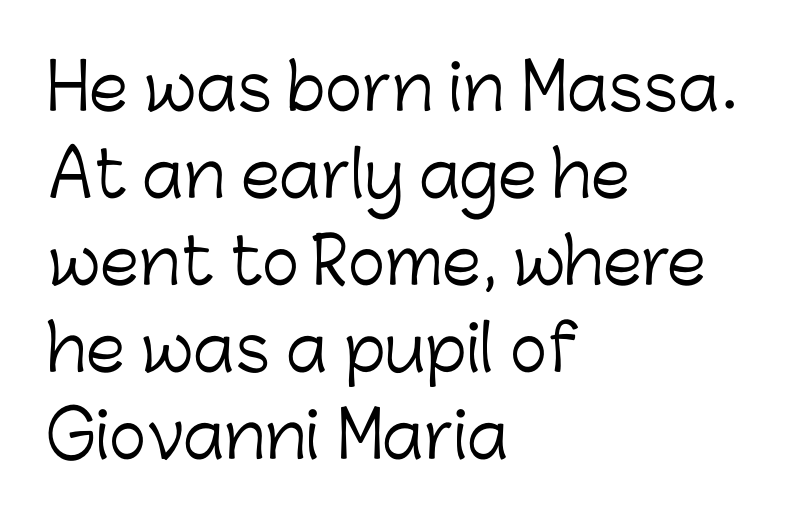
The zone under the glyphs is completely vacant. The gaps between neighbouring characters are ordinary and unremarkable. How would I describe the line gaps? Plain and ordinary. If you drew a line through each stem, it would be perfectly vertical. These lines are composed in type without serifs.
